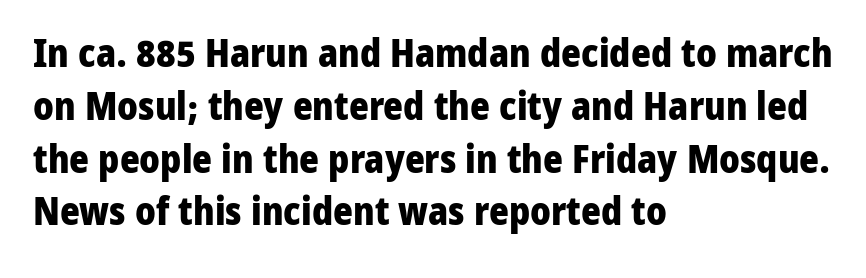
Every row of glyphs begins at an identical x-position on the left. The typesetting leans heavy: a genuine bold. Tall strokes in this sample are plumb rather than angled. Descenders are the only things crossing below the line. Each letter keeps its own natural width here, so spacing adapts to shape. The face used here is a sans, in the tradition of grotesques and geometrics.
